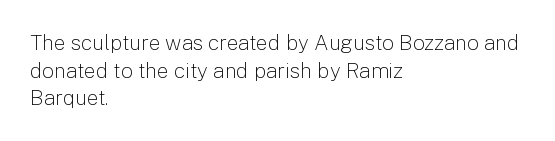
{"italic": "no", "bold": "no", "underline": "no", "align": "left", "line_spacing": "normal", "line_spacing_ratio": 1.32, "letter_spacing": "normal", "letter_spacing_em": 0.0, "glyph_px": 21}
